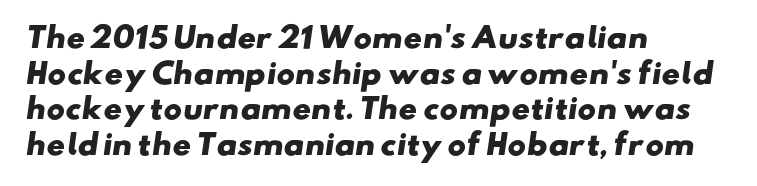
Q: Is the text bold? A: Yes.
Q: Is the typeface a serif or a sans-serif typeface? A: Sans-serif.
Q: Is the text underlined? A: No.
Q: How is the paragraph aligned? A: Left-aligned.
Q: Is the spacing between letters normal or unusually wide? A: Normal.
Q: Is the spacing between lines tight, normal or loose? A: Normal.
Q: Width (condensed, normal, or wide)? A: Wide.
Q: Stroke contrast? A: Low.
Q: x-height? A: Small.
Q: Monospaced? A: No.
